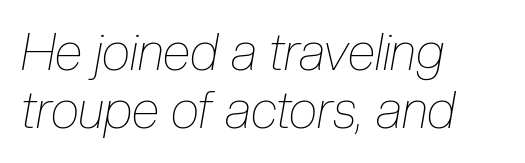
{"italic": "yes", "lean": "right", "slant_degrees": 10, "bold": "no", "weight": "thin", "width": "condensed", "stroke_contrast": "low", "x_height": "medium", "monospaced": "no", "underline": "no", "align": "left", "line_spacing": "tight", "line_spacing_ratio": 1.14, "letter_spacing": "normal", "letter_spacing_em": 0.0, "glyph_px": 51}
